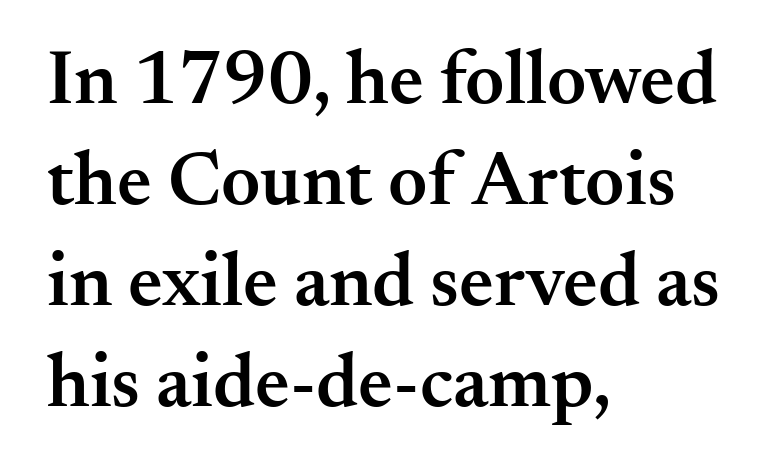
Q: Is the text bold? A: Semi-bold.
Q: Is the text italic (slanted)? A: No, it is upright.
Q: Is the typeface a serif or a sans-serif typeface? A: Serif.
Q: Is the text underlined? A: No.
Q: How is the paragraph aligned? A: Left-aligned.
Q: Is the spacing between letters normal or unusually wide? A: Normal.
Q: Is the spacing between lines tight, normal or loose? A: Normal.
Q: Width (condensed, normal, or wide)? A: Normal.
Q: Stroke contrast? A: Medium.
Q: x-height? A: Small.
Q: Monospaced? A: No.
